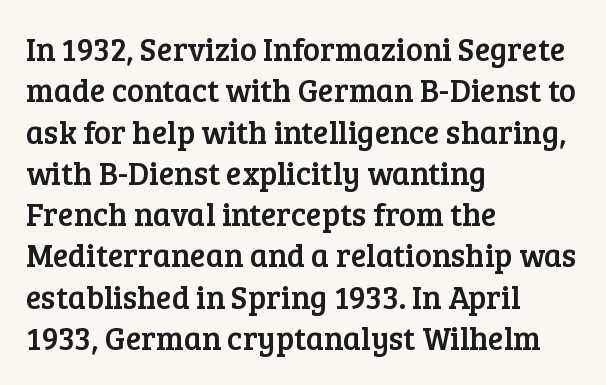
{"serif": "yes", "italic": "no", "width": "normal", "stroke_contrast": "low", "x_height": "medium", "monospaced": "no", "underline": "no", "align": "left", "line_spacing": "normal", "line_spacing_ratio": 1.29, "letter_spacing": "normal", "letter_spacing_em": 0.0, "glyph_px": 32}
